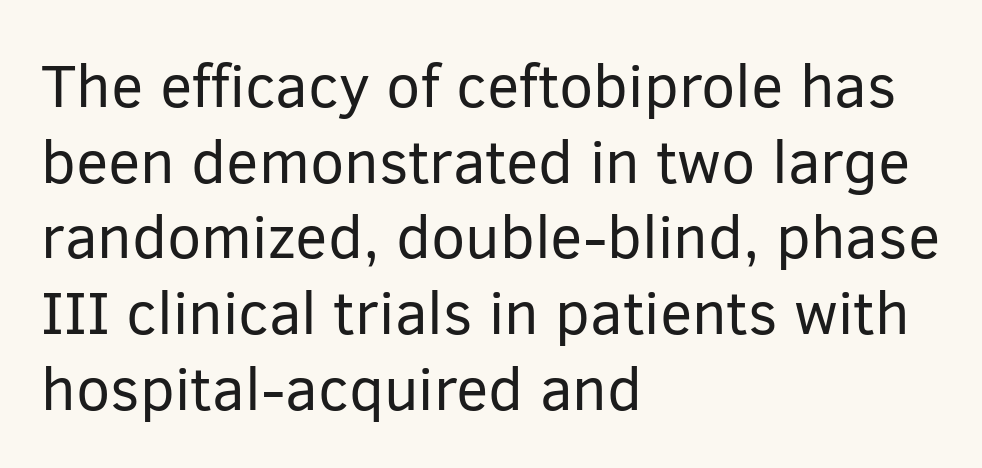
{"serif": "no", "italic": "no", "bold": "no", "weight": "regular", "width": "normal", "stroke_contrast": "low", "x_height": "medium", "monospaced": "no", "underline": "no", "align": "left", "line_spacing_ratio": 1.24, "letter_spacing": "normal", "letter_spacing_em": 0.0, "glyph_px": 61}
